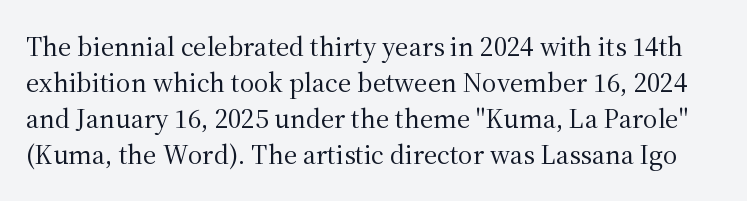
Q: Is the text bold? A: No.
Q: Is the text italic (slanted)? A: No, it is upright.
Q: Is the typeface a serif or a sans-serif typeface? A: Serif.
Q: Is the text underlined? A: No.
Q: Is the spacing between letters normal or unusually wide? A: Normal.
Q: Is the spacing between lines tight, normal or loose? A: Normal.
Q: Width (condensed, normal, or wide)? A: Normal.
Q: Stroke contrast? A: Medium.
Q: x-height? A: Medium.
Q: Monospaced? A: No.
